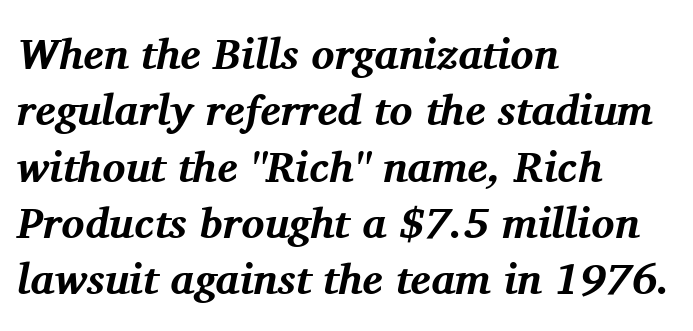
{"serif": "yes", "italic": "yes", "lean": "right", "slant_degrees": 11, "bold": "yes", "weight": "bold", "width": "normal", "stroke_contrast": "medium", "x_height": "medium", "monospaced": "no", "underline": "no", "align": "left", "line_spacing": "normal", "line_spacing_ratio": 1.31, "letter_spacing": "normal", "letter_spacing_em": 0.0, "glyph_px": 43}
